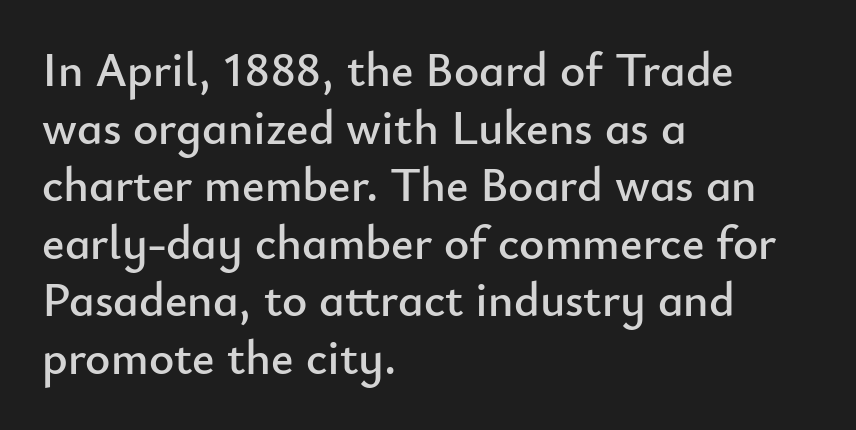
The image shows 48 px sans-serif type, upright; set left-aligned, line spacing 1.2x, normal letter spacing, not underlined; low stroke contrast and a small x-height.
